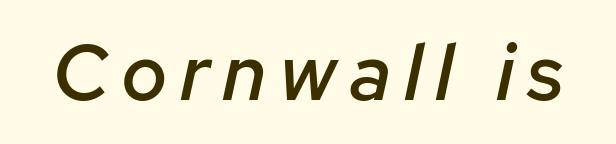
Q: Is the text bold? A: Semi-bold.
Q: Is the text italic (slanted)? A: Yes, it leans right by about 12 degrees.
Q: Is the text underlined? A: No.
Q: Width (condensed, normal, or wide)? A: Normal.
Q: Stroke contrast? A: Low.
Q: x-height? A: Medium.
Q: Monospaced? A: No.
